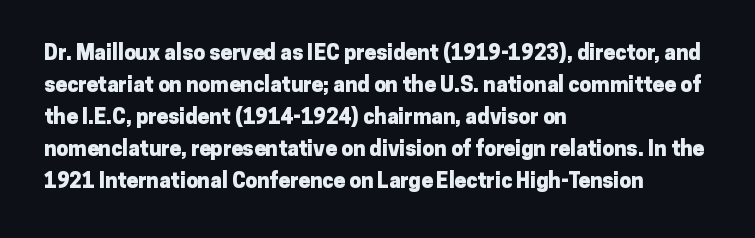
The image shows 21 px bold type, upright; set left-aligned, normal line spacing (1.52x), normal letter spacing, not underlined.
